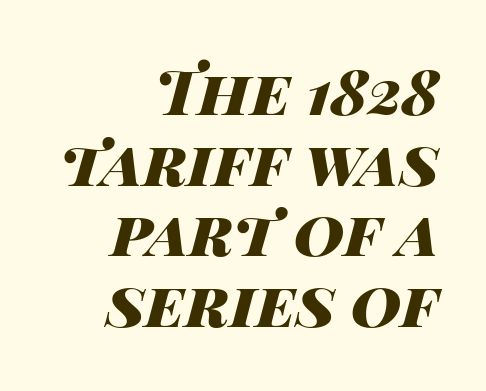
{"italic": "yes", "lean": "right", "slant_degrees": 14, "bold": "yes", "weight": "heavy", "width": "wide", "stroke_contrast": "high", "x_height": "large", "monospaced": "no", "underline": "no", "align": "right", "line_spacing": "tight", "line_spacing_ratio": 1.14, "letter_spacing": "normal", "letter_spacing_em": 0.0, "glyph_px": 62}
